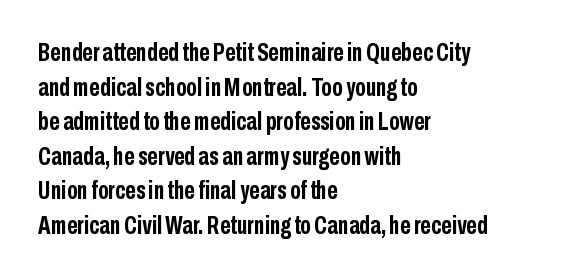
Do the letters lean? They stand straight. Standard letterfit; no display-style spreading of the glyphs. The strip under each line holds only bare page. The rendering anchors every line to the left-hand side. The glyphs have the mass of a bold cut. Quick note: interline space is typical.
